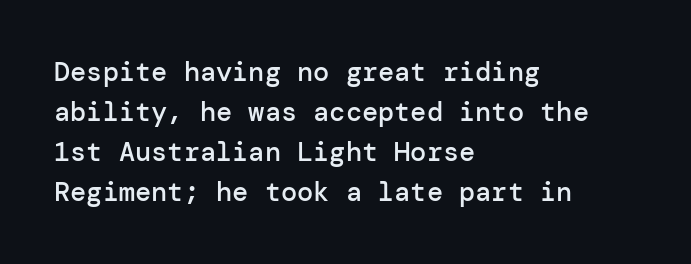
{"italic": "no", "bold": "semi", "underline": "no", "align": "left", "line_spacing": "normal", "line_spacing_ratio": 1.48, "letter_spacing": "normal", "letter_spacing_em": 0.0, "glyph_px": 27}
